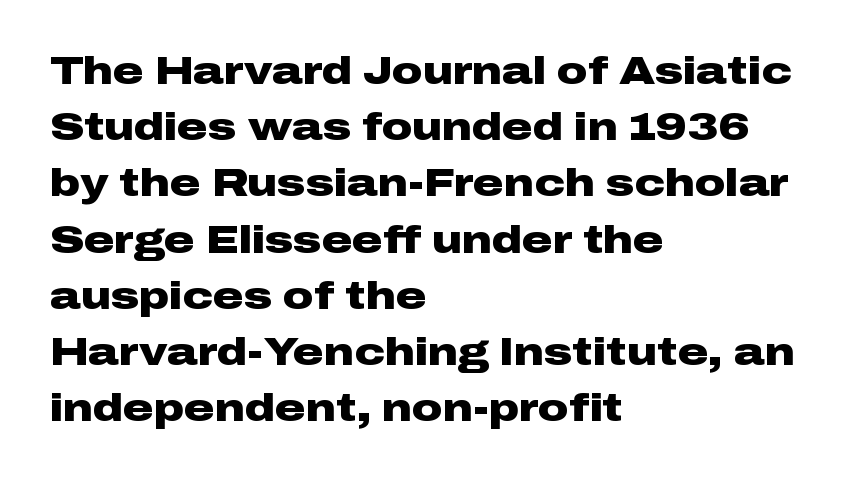
{"serif": "no", "italic": "no", "bold": "yes", "weight": "heavy", "width": "wide", "stroke_contrast": "low", "x_height": "medium", "monospaced": "no", "underline": "no", "align": "left", "line_spacing": "normal", "line_spacing_ratio": 1.48, "letter_spacing": "normal", "letter_spacing_em": 0.0, "glyph_px": 38}
